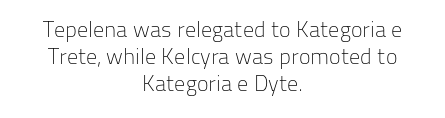
{"italic": "no", "bold": "no", "underline": "no", "align": "center", "line_spacing_ratio": 1.23, "letter_spacing": "normal", "letter_spacing_em": 0.0, "glyph_px": 22}
